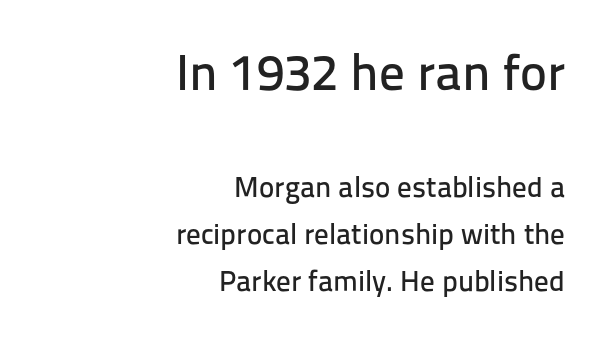
Q: Is the text italic (slanted)? A: No, it is upright.
Q: Is the typeface a serif or a sans-serif typeface? A: Sans-serif.
Q: Is the text underlined? A: No.
Q: How is the paragraph aligned? A: Right-aligned.
Q: Is the spacing between letters normal or unusually wide? A: Normal.
Q: Is the spacing between lines tight, normal or loose? A: Normal.
Q: Which block of text is set in a larger size, the first (top) or the second (bottom)? A: The first (top) one.
Q: Width (condensed, normal, or wide)? A: Normal.
Q: Stroke contrast? A: Low.
Q: x-height? A: Medium.
Q: Monospaced? A: No.
